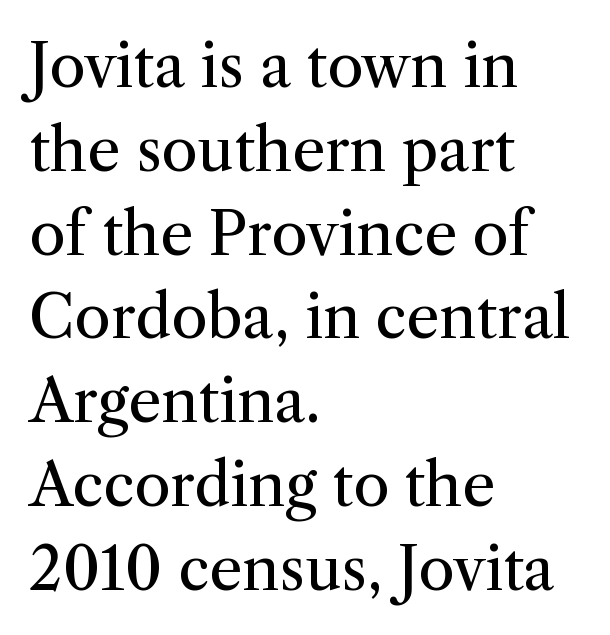
{"serif": "yes", "italic": "no", "bold": "no", "weight": "regular", "width": "normal", "stroke_contrast": "medium", "x_height": "medium", "monospaced": "no", "underline": "no", "align": "left", "line_spacing": "normal", "line_spacing_ratio": 1.42, "letter_spacing": "normal", "letter_spacing_em": 0.0, "glyph_px": 59}
